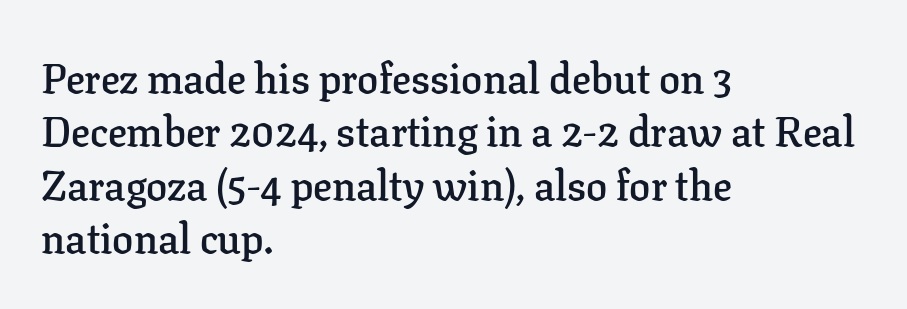
Clear beneath every line of the passage. Rows of type keep a routine distance in the vertical direction. Words appear dense and cohesive because spacing is normal. Line starts are locked; line ends wander. Small tapered or slab feet sit at the stroke ends, so this counts as serif. The strokes are fattened partway — semibold, not bold.
